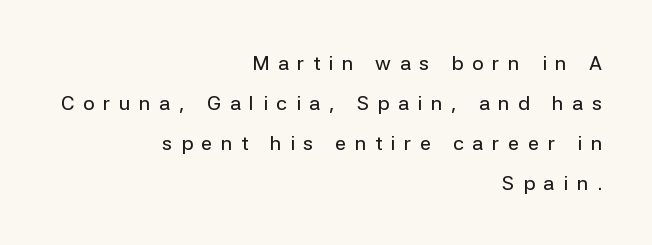
Display-style spreading of the glyphs; the letterfit is very open. Unlike italic type, these characters show no tilt at all. Leading is clearly above the norm, producing a sparse column. Decoration check: the copy has no underline. If you drew a ruler down the right edge, every line would touch it.
